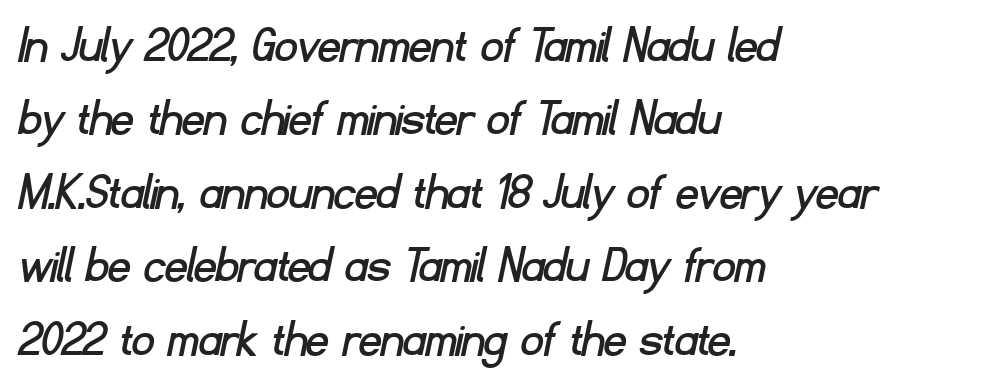
{"serif": "no", "width": "normal", "stroke_contrast": "low", "x_height": "small", "monospaced": "no", "underline": "no", "align": "left", "line_spacing": "normal", "line_spacing_ratio": 1.36, "letter_spacing": "normal", "letter_spacing_em": 0.0, "glyph_px": 54}
